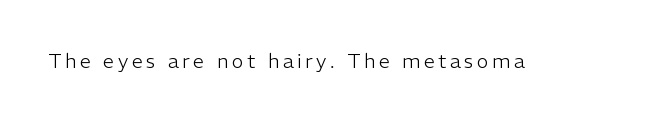
Q: Is the text bold? A: No.
Q: Is the text italic (slanted)? A: No, it is upright.
Q: Is the text underlined? A: No.
